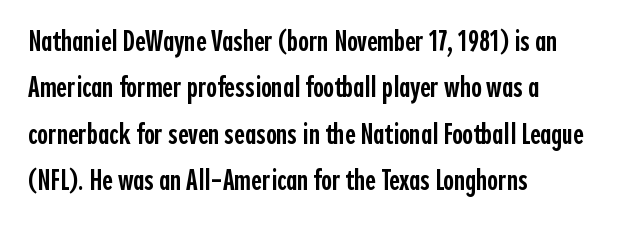
The image shows 29 px semibold, condensed sans-serif type, upright; set left-aligned, normal line spacing (1.6x), normal letter spacing, not underlined; a medium x-height.
